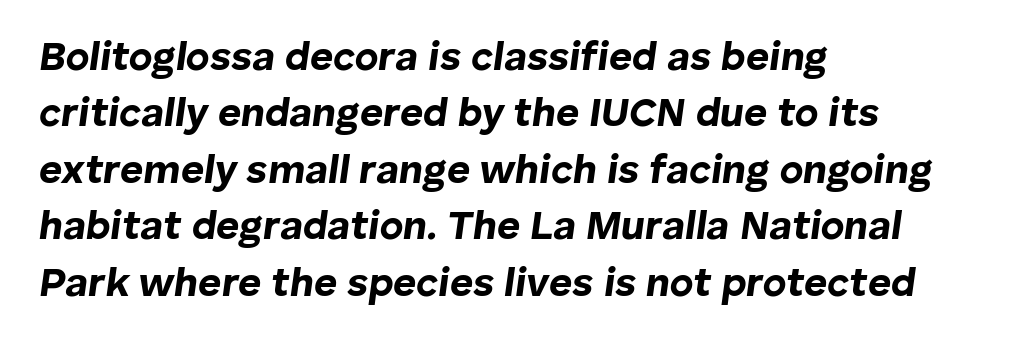
The compositor pushed each line to the left boundary. The letters advance in unequal steps, a hallmark of proportional type. Honestly, there is no underline to notice here at all. Compared with an ordinary text face, these strokes are far heavier — a full bold.
